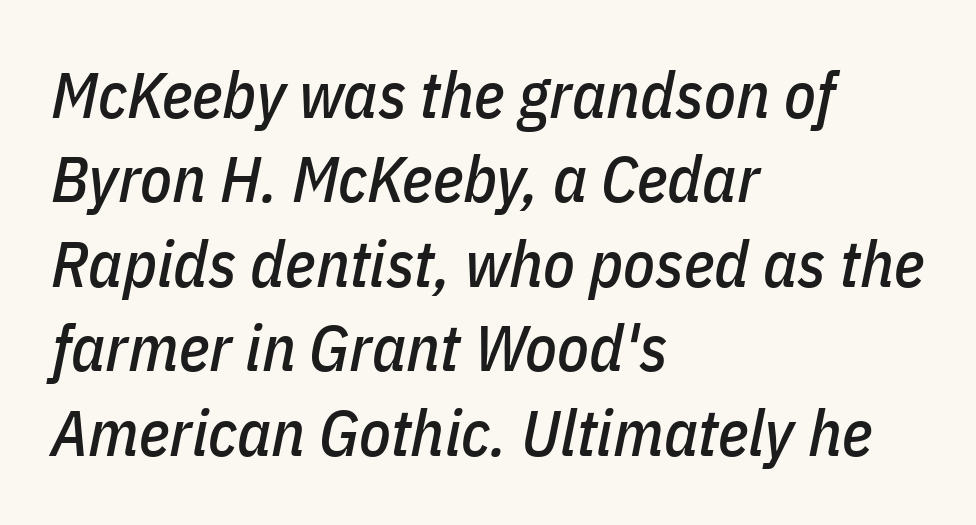
The image shows 65 px condensed type, italic (leaning right); set left-aligned, normal line spacing (1.3x), normal letter spacing, not underlined; low stroke contrast and a medium x-height.
